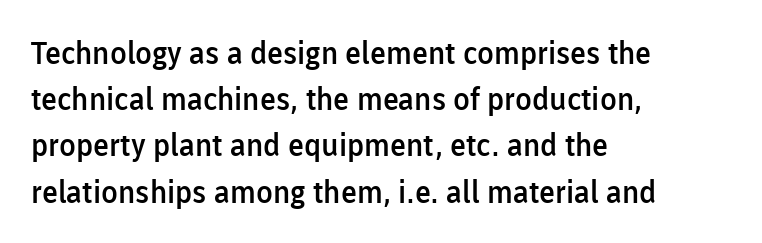
The letters advance in unequal steps, a hallmark of proportional type. Look at the tracking — it's just the regular setting, nothing added. Short and long lines alike share a common starting point at left. Students, this is semibold: more ink than regular, less than bold. The letters carry no serifs — their stems end cleanly without finishing strokes.
